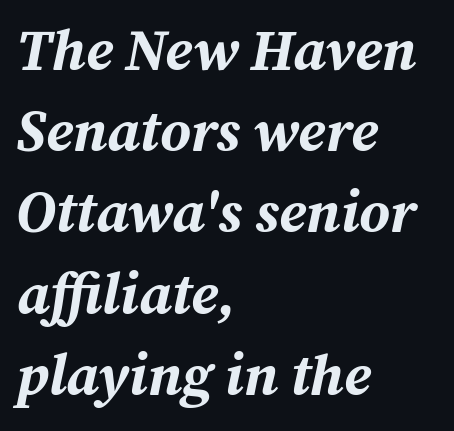
{"italic": "yes", "lean": "right", "slant_degrees": 12, "bold": "yes", "weight": "bold", "width": "normal", "stroke_contrast": "medium", "x_height": "medium", "monospaced": "no", "underline": "no", "align": "left", "line_spacing": "normal", "line_spacing_ratio": 1.4, "letter_spacing": "normal", "letter_spacing_em": 0.0, "glyph_px": 58}
